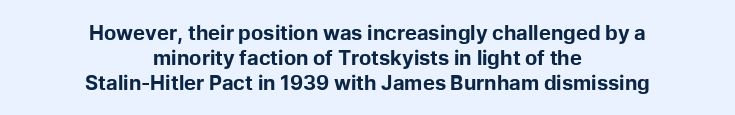
The image shows 20 px bold type, upright; set centered, normal line spacing (1.25x), normal letter spacing, not underlined.
